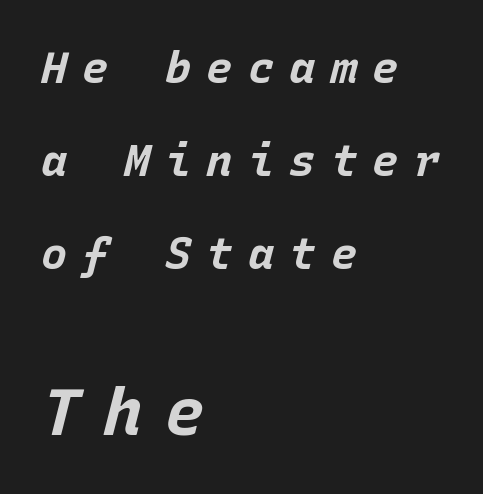
Q: Is the text bold? A: Yes.
Q: Is the text italic (slanted)? A: Yes, it leans right by about 15 degrees.
Q: Is the text underlined? A: No.
Q: How is the paragraph aligned? A: Left-aligned.
Q: Is the spacing between letters normal or unusually wide? A: Unusually wide.
Q: Is the spacing between lines tight, normal or loose? A: Loose.
Q: Which block of text is set in a larger size, the first (top) or the second (bottom)? A: The second (bottom) one.
Q: Width (condensed, normal, or wide)? A: Normal.
Q: Stroke contrast? A: Low.
Q: x-height? A: Large.
Q: Monospaced? A: Yes.
